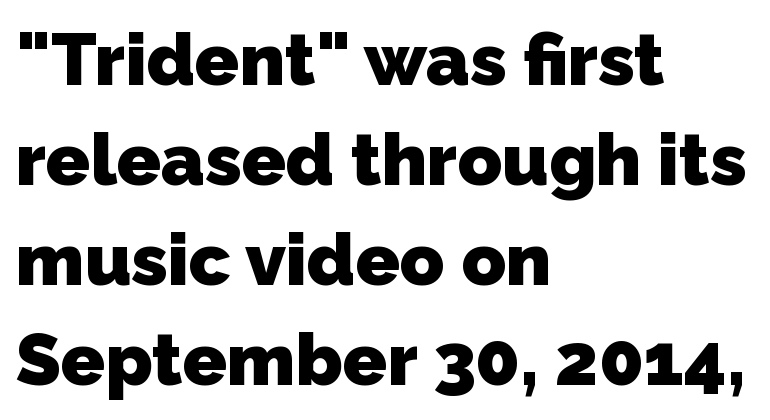
The rendering shows plain stroke endings on the letterforms — a sans-serif design. How are the letters spaced? Ordinarily, with no added tracking. Note the varied advance widths — an 'i' is clearly narrower than an 'm'. The space beneath each line is pristine and unruled. Baseline-to-baseline distance is the conventional proportion of letter height. The face used here has the dense, thick strokes of a bold.
